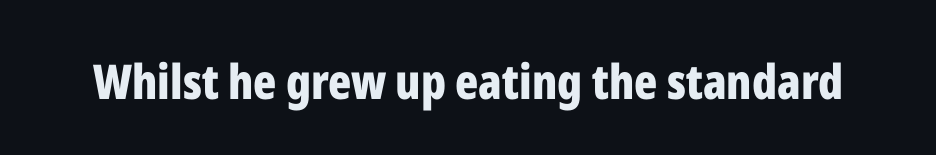
{"serif": "no", "italic": "no", "bold": "yes", "weight": "bold", "width": "condensed", "stroke_contrast": "low", "x_height": "medium", "monospaced": "no", "underline": "no", "letter_spacing": "normal", "letter_spacing_em": 0.0, "glyph_px": 48}
